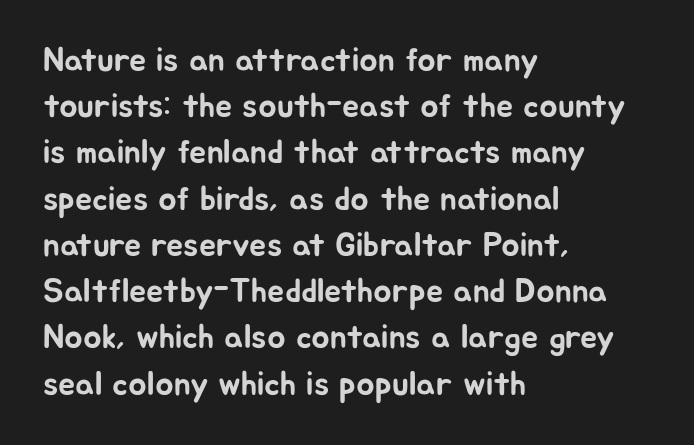
The lettering holds an erect, upright posture throughout. The space beneath each line is pristine and unruled. Regarding serifs, this sample does without them. These lines stack with their left ends in a neat column. The rendering uses natural spacing where letterforms have individual widths.
